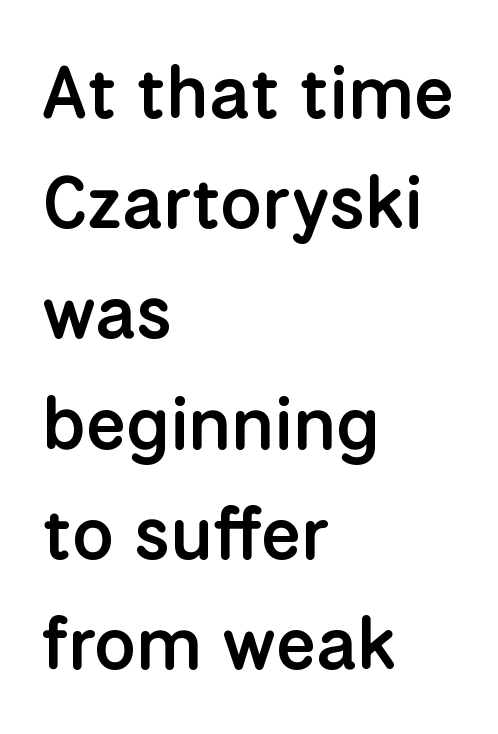
The image shows 73 px semibold sans-serif type, upright; set left-aligned, normal line spacing (1.51x), normal letter spacing, not underlined; low stroke contrast and a medium x-height.
